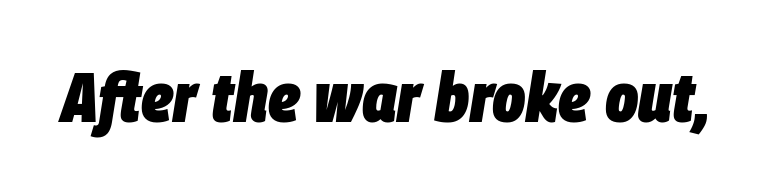
Q: Is the text bold? A: Yes.
Q: Is the text italic (slanted)? A: Yes, it leans right by about 9 degrees.
Q: Is the text underlined? A: No.
Q: Is the spacing between letters normal or unusually wide? A: Normal.
Q: Width (condensed, normal, or wide)? A: Condensed.
Q: Stroke contrast? A: Low.
Q: x-height? A: Large.
Q: Monospaced? A: No.
